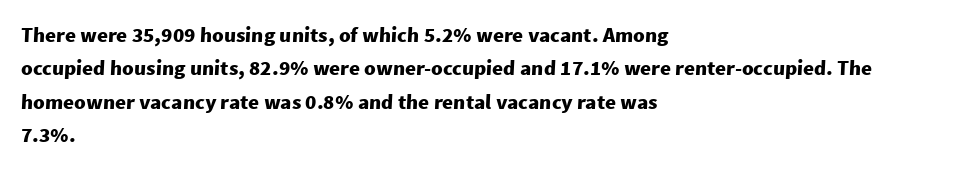
In terms of leading, this rendering sits right in the middle. Check the space under the baseline: it is left empty. What stands out about the letter spacing? Nothing — it is the standard amount. Alignment: flush left. Its strokes are broad and dark, the hallmark of bold type.
